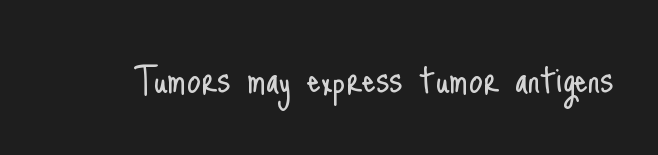
Q: Is the text bold? A: No.
Q: Is the text italic (slanted)? A: No, it is upright.
Q: Is the typeface a serif or a sans-serif typeface? A: Sans-serif.
Q: Is the text underlined? A: No.
Q: Is the spacing between letters normal or unusually wide? A: Normal.
Q: Width (condensed, normal, or wide)? A: Condensed.
Q: Stroke contrast? A: Low.
Q: x-height? A: Small.
Q: Monospaced? A: No.
